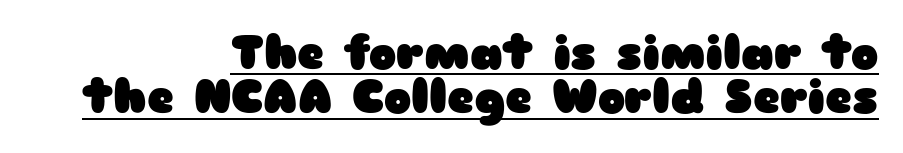
Compared with a flush-left layout, this one pins lines to the opposite, right side. Look at the stroke-to-counter ratio: heavy, a bold. The lines are packed closely together with very little leading. Designer's note — italics off, roman on. Has an underline been added? It has. Here the designer chose a conventional face with non-uniform glyph widths.
